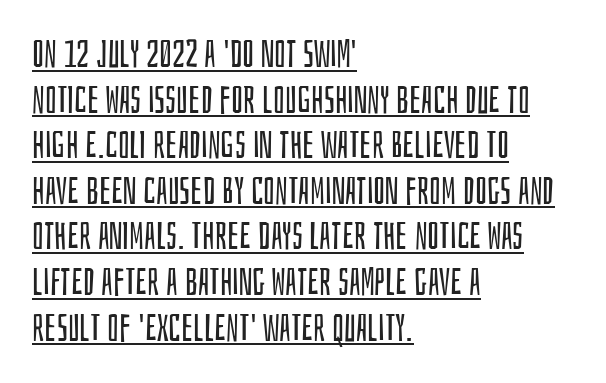
Notice how the passage keeps a crisp vertical edge on the left only. Font category for this specimen: sans-serif. When letters stand straight like this, we call the style roman or upright. The rendering uses natural spacing where letterforms have individual widths. Between one letter and the next there's only the usual sliver of space.
